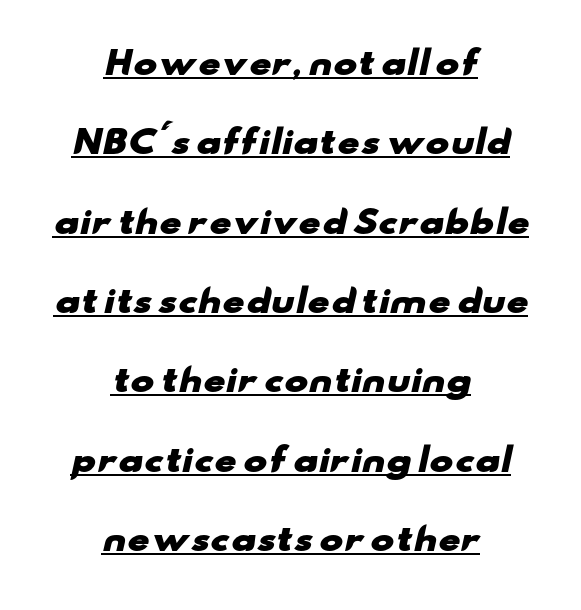
Vertically, the passage feels expansive, rows floating well apart. The strokes are fattened all the way to bold. Grotesque or geometric, the face here clearly has no serifs. The rendering positions every line midway between the sides. The letterforms sit shoulder to shoulder at normal distance. Looks like regular typesetting: each glyph gets only the width it needs.
